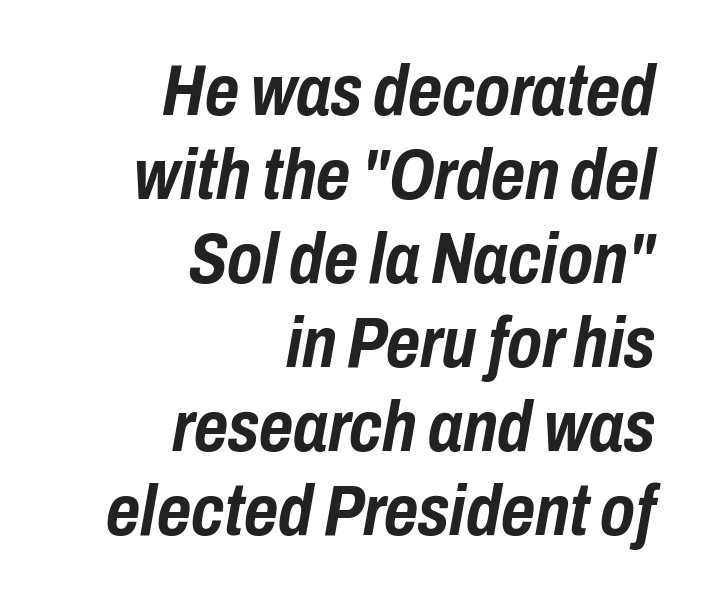
The image shows 73 px semibold, condensed type, italic (leaning right); set right-aligned, tight line spacing (1.15x), normal letter spacing, not underlined; low stroke contrast and a medium x-height.
